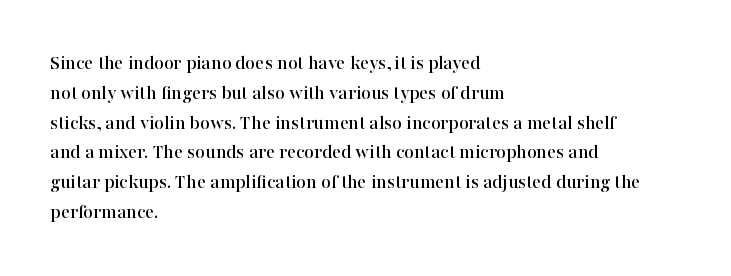
Q: Is the text italic (slanted)? A: No, it is upright.
Q: Is the text underlined? A: No.
Q: How is the paragraph aligned? A: Left-aligned.
Q: Is the spacing between letters normal or unusually wide? A: Normal.
Q: Is the spacing between lines tight, normal or loose? A: Normal.
